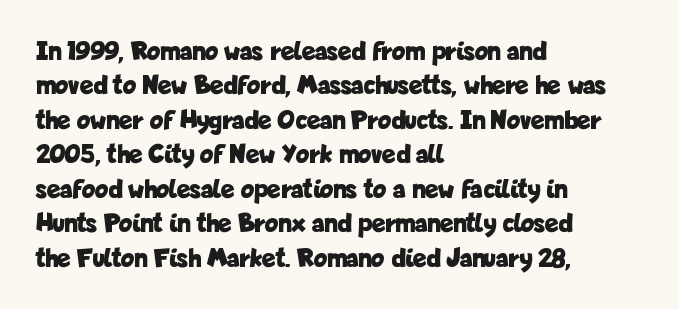
No extra tracking has been applied to these lines. This rendering features lettering with no underline. The typesetter chose a ragged-right arrangement here. Spacing verdict: proportional, widths tailored to each character.
